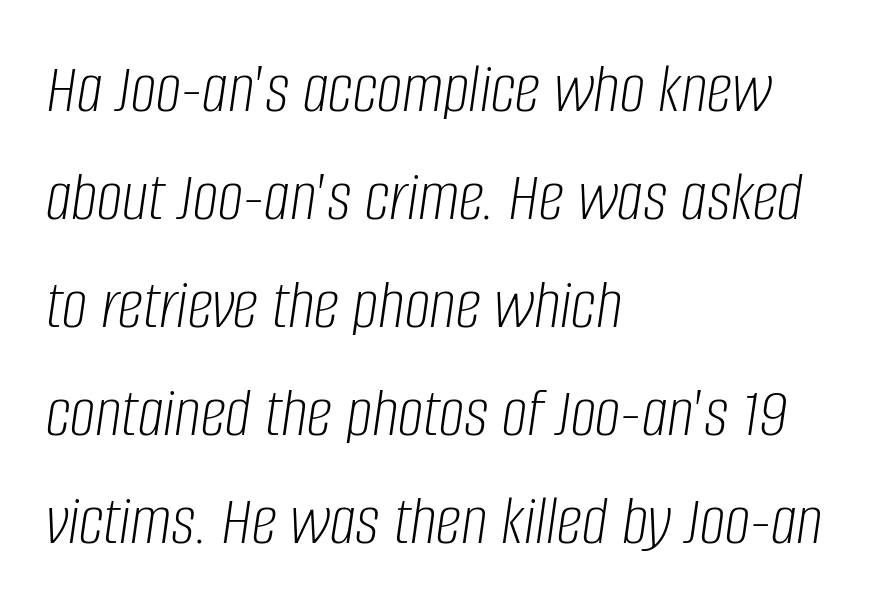
{"italic": "yes", "lean": "right", "slant_degrees": 8, "bold": "no", "weight": "light", "width": "condensed", "stroke_contrast": "low", "x_height": "large", "monospaced": "no", "underline": "no", "align": "left", "line_spacing": "normal", "line_spacing_ratio": 1.5, "letter_spacing": "normal", "letter_spacing_em": 0.0, "glyph_px": 72}
